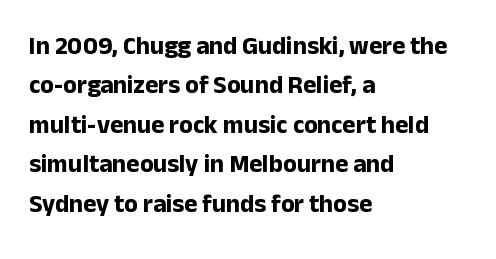
{"italic": "no", "bold": "yes", "underline": "no", "align": "left", "line_spacing": "normal", "line_spacing_ratio": 1.58, "letter_spacing": "normal", "letter_spacing_em": 0.0, "glyph_px": 25}
